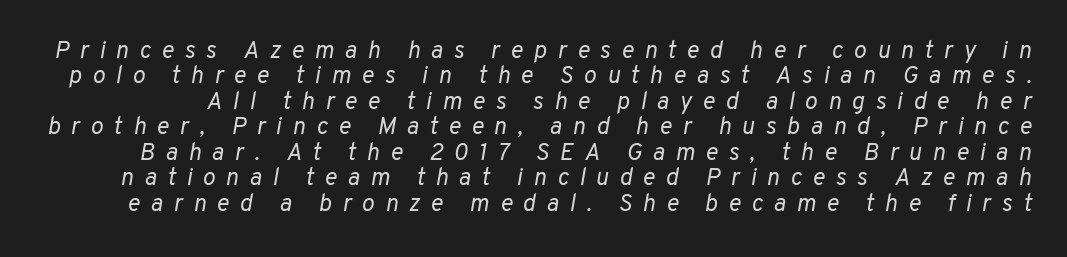
Q: Is the text bold? A: No.
Q: Is the text italic (slanted)? A: Yes, it leans right by about 10 degrees.
Q: Is the text underlined? A: No.
Q: Is the spacing between letters normal or unusually wide? A: Unusually wide.
Q: Is the spacing between lines tight, normal or loose? A: Tight.
